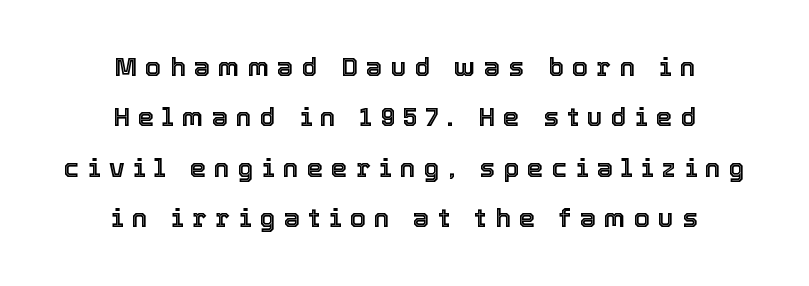
Words appear elongated and porous because spacing is wide. The lines are quadded center. The words here are not underlined. The lettering stays uniformly vertical, giving the passage a roman look. One glance says open: line gaps are wider than usual.
